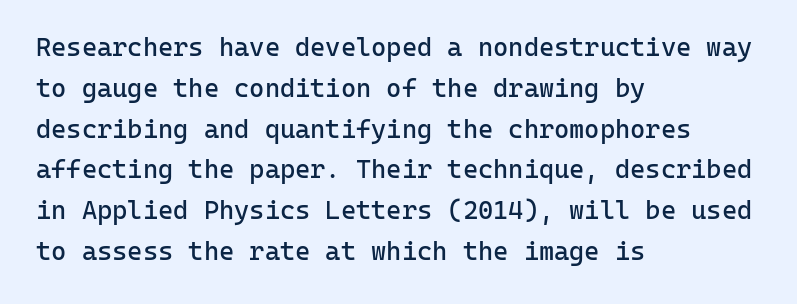
Q: Is the text bold? A: No.
Q: Is the text italic (slanted)? A: No, it is upright.
Q: Is the text underlined? A: No.
Q: How is the paragraph aligned? A: Left-aligned.
Q: Is the spacing between letters normal or unusually wide? A: Normal.
Q: Is the spacing between lines tight, normal or loose? A: Normal.
